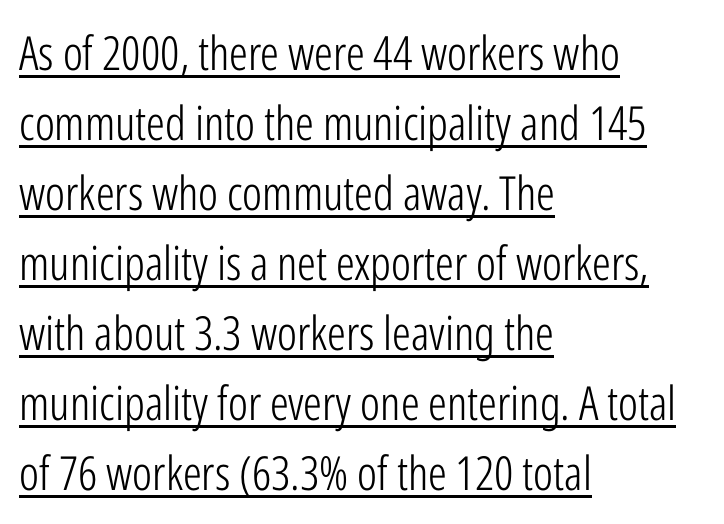
Q: Is the text bold? A: No.
Q: Is the text italic (slanted)? A: No, it is upright.
Q: Is the typeface a serif or a sans-serif typeface? A: Sans-serif.
Q: Is the text underlined? A: Yes.
Q: How is the paragraph aligned? A: Left-aligned.
Q: Is the spacing between letters normal or unusually wide? A: Normal.
Q: Is the spacing between lines tight, normal or loose? A: Normal.
Q: Width (condensed, normal, or wide)? A: Condensed.
Q: Stroke contrast? A: Low.
Q: x-height? A: Medium.
Q: Monospaced? A: No.
